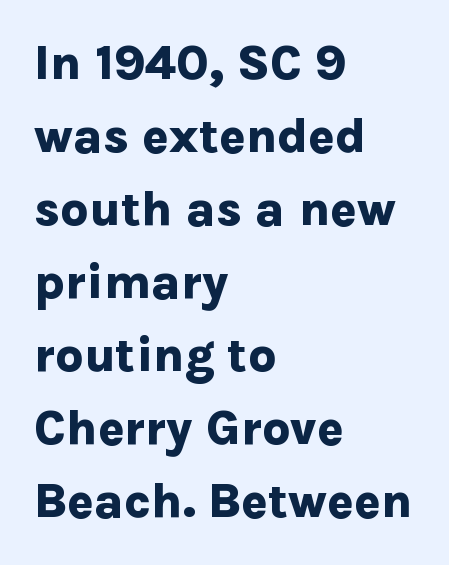
The image shows 49 px bold sans-serif type, upright; set left-aligned, normal line spacing (1.49x), normal letter spacing, not underlined; low stroke contrast and a medium x-height.
